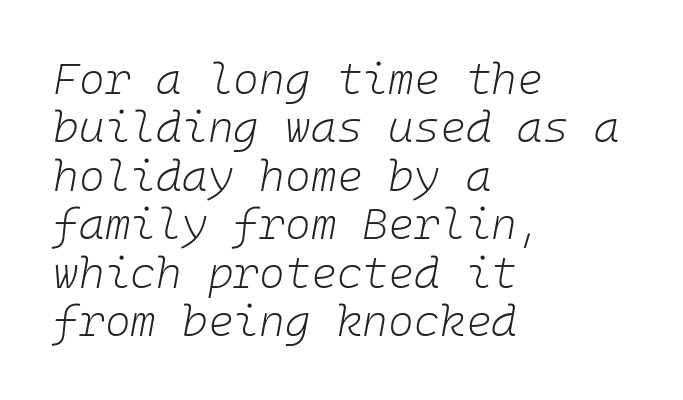
The image shows 44 px light type, italic (leaning right), monospaced; set left-aligned, tight line spacing (1.1x), normal letter spacing, not underlined; low stroke contrast and a medium x-height.
